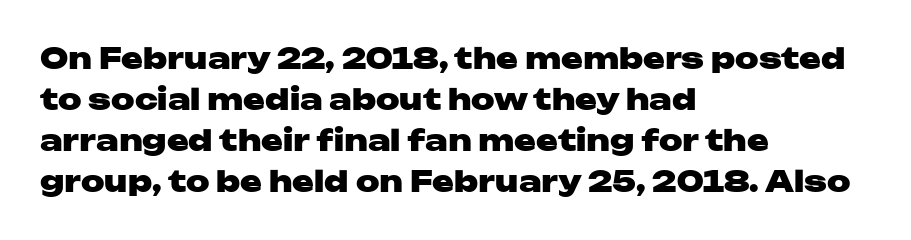
{"serif": "no", "italic": "no", "bold": "yes", "weight": "heavy", "width": "wide", "stroke_contrast": "low", "x_height": "medium", "monospaced": "no", "underline": "no", "align": "left", "line_spacing": "normal", "line_spacing_ratio": 1.41, "letter_spacing": "normal", "letter_spacing_em": 0.0, "glyph_px": 29}
